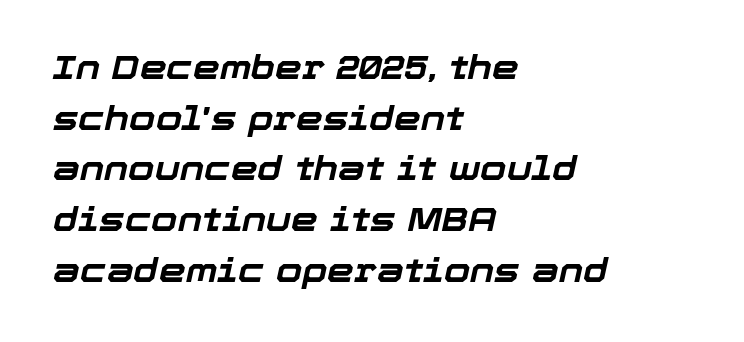
The typography opts for an oblique posture over an upright one. Visually the block forms a straight wall on the left and a jagged coastline on the right. Chunky letters — that's bold for sure. Students, note that the glyphs here touch the page at normal intervals.
